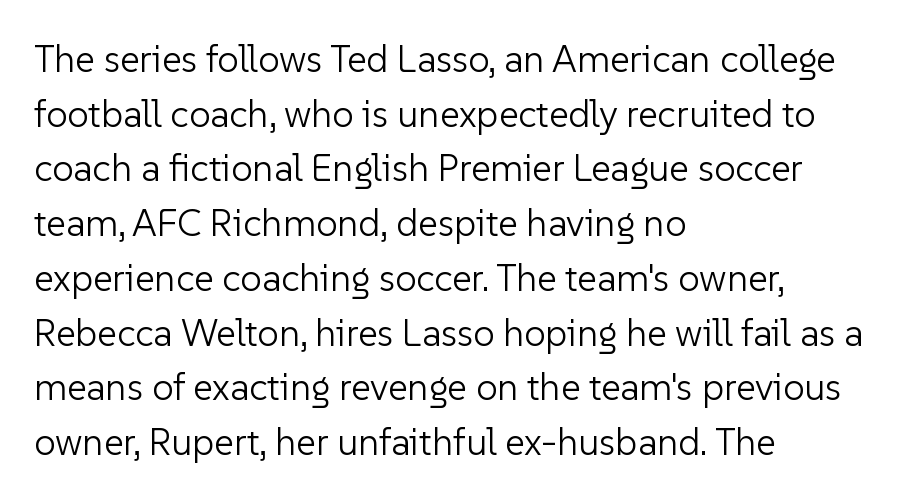
This sample has the flowing, uneven cadence of proportional lettering. Whoever set this chose a conventional vertical rhythm. Typeset ragged right — the left edge is the straight one. The typography opts for an upright posture over an oblique one. Spacing between characters is what you'd get straight out of the box.
